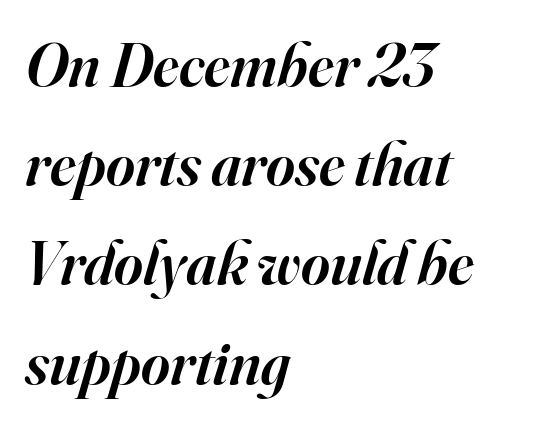
The image shows 62 px semibold serif type, italic (leaning right); set left-aligned, normal line spacing (1.6x), normal letter spacing, not underlined; high stroke contrast and a small x-height.
